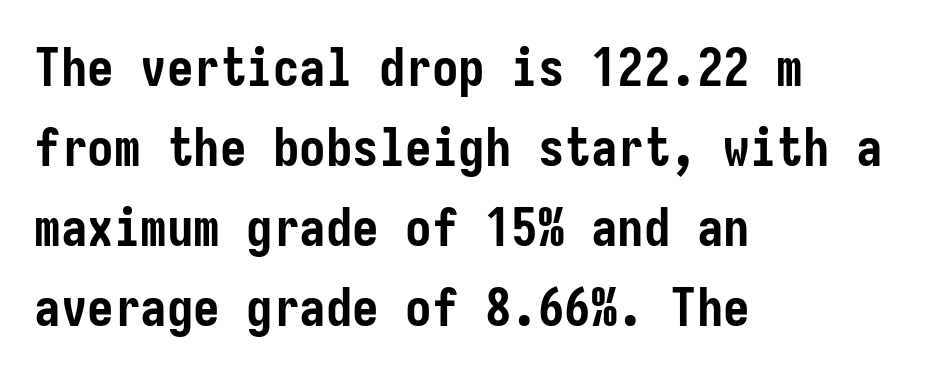
{"serif": "no", "italic": "no", "bold": "yes", "weight": "semibold", "width": "condensed", "stroke_contrast": "low", "x_height": "medium", "underline": "no", "align": "left", "line_spacing": "normal", "line_spacing_ratio": 1.51, "letter_spacing": "normal", "letter_spacing_em": 0.0, "glyph_px": 53}
